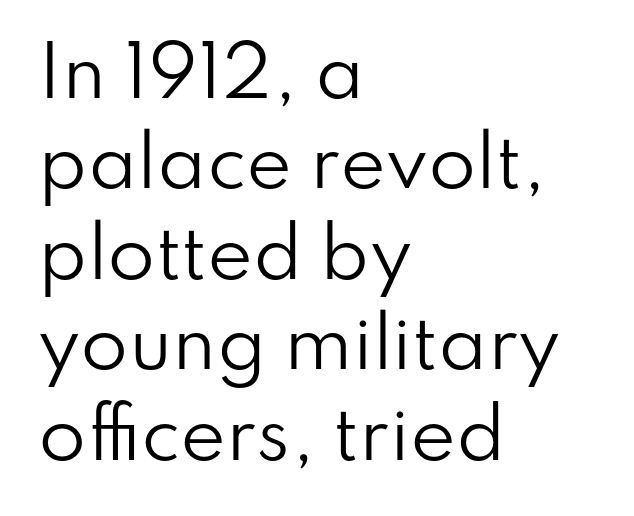
Q: Is the text bold? A: No.
Q: Is the text italic (slanted)? A: No, it is upright.
Q: Is the typeface a serif or a sans-serif typeface? A: Sans-serif.
Q: Is the text underlined? A: No.
Q: How is the paragraph aligned? A: Left-aligned.
Q: Is the spacing between letters normal or unusually wide? A: Normal.
Q: Is the spacing between lines tight, normal or loose? A: Normal.
Q: Width (condensed, normal, or wide)? A: Normal.
Q: Stroke contrast? A: Low.
Q: x-height? A: Small.
Q: Monospaced? A: No.
